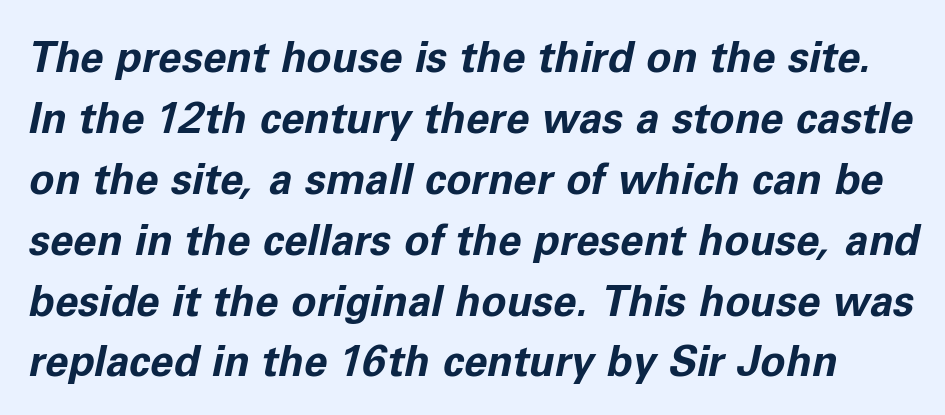
The image shows 42 px bold type, italic (leaning right); set normal line spacing (1.45x), normal letter spacing, not underlined; low stroke contrast and a medium x-height.
